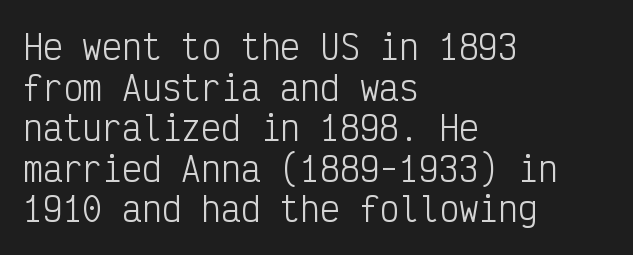
The image shows 33 px light, condensed sans-serif type, upright, monospaced; set left-aligned, line spacing 1.23x, normal letter spacing, not underlined; low stroke contrast and a medium x-height.
